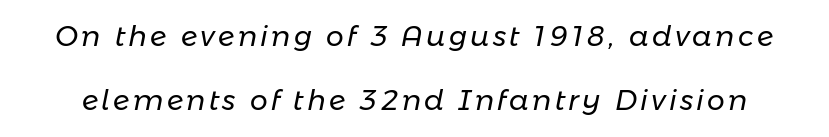
The foot of each line stays bare and open. Each letter keeps its own natural width here, so spacing adapts to shape. Vertical spacing — loose. The font is comparable to plain body text, perhaps lighter. In terms of posture, this sample is oblique.
